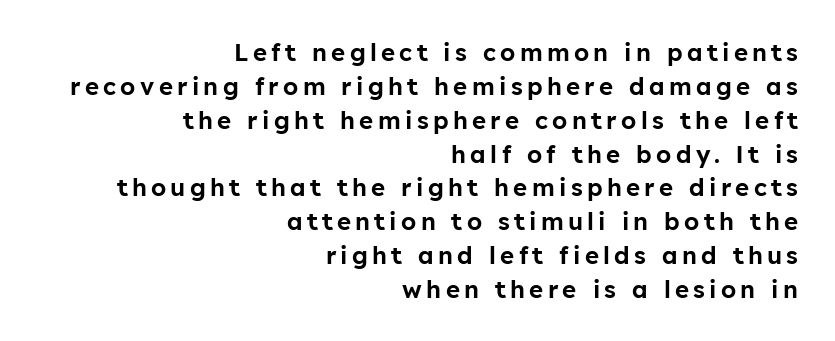
The image shows 24 px text type, upright; set right-aligned, normal line spacing (1.41x), not underlined.
